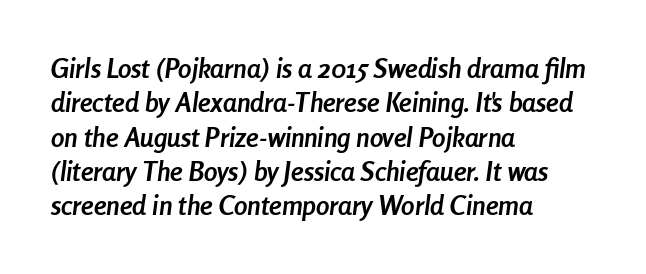
{"italic": "yes", "lean": "right", "slant_degrees": 8, "bold": "yes", "underline": "no", "align": "left", "line_spacing": "normal", "line_spacing_ratio": 1.27, "letter_spacing": "normal", "letter_spacing_em": 0.0, "glyph_px": 27}
